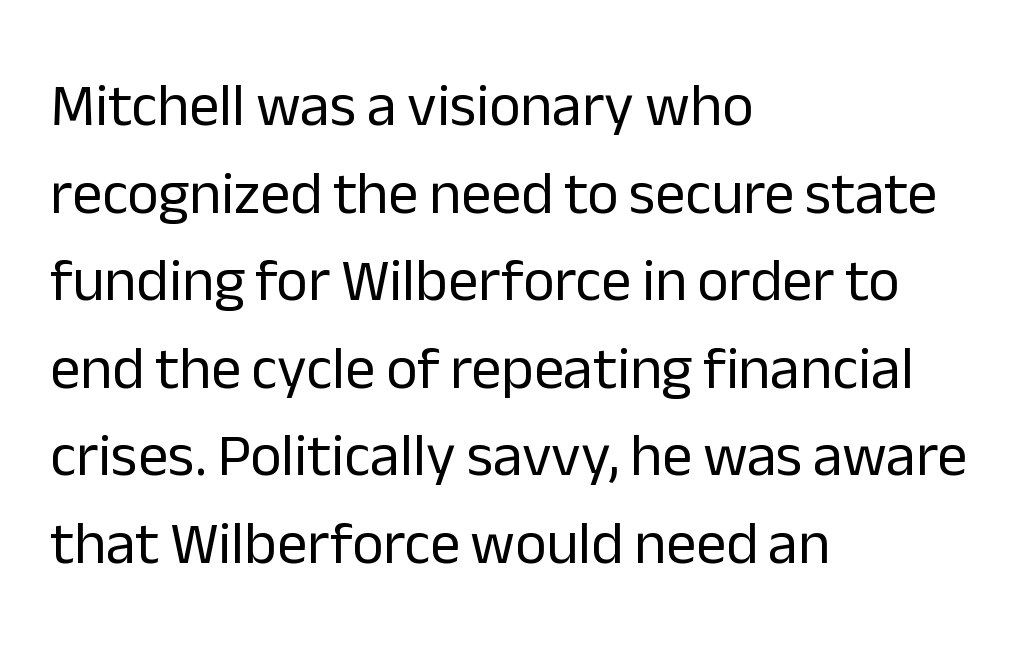
Q: Is the text bold? A: No.
Q: Is the text italic (slanted)? A: No, it is upright.
Q: Is the typeface a serif or a sans-serif typeface? A: Sans-serif.
Q: Is the text underlined? A: No.
Q: How is the paragraph aligned? A: Left-aligned.
Q: Is the spacing between letters normal or unusually wide? A: Normal.
Q: Is the spacing between lines tight, normal or loose? A: Normal.
Q: Width (condensed, normal, or wide)? A: Normal.
Q: Stroke contrast? A: Low.
Q: x-height? A: Medium.
Q: Monospaced? A: No.
